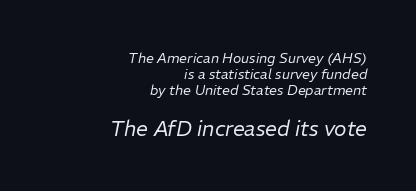
There's an unmistakable incline to the writing here. Is the letter spacing exaggerated? No — it looks like the ordinary default. The compositor pushed each line to the right boundary. The zone under the glyphs is completely vacant.
